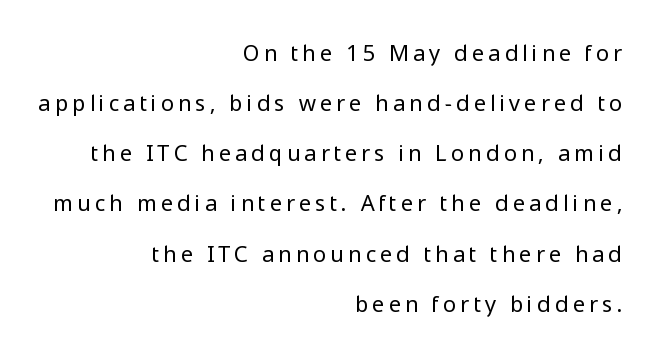
Q: Is the text bold? A: No.
Q: Is the text italic (slanted)? A: No, it is upright.
Q: Is the text underlined? A: No.
Q: How is the paragraph aligned? A: Right-aligned.
Q: Is the spacing between letters normal or unusually wide? A: Unusually wide.
Q: Is the spacing between lines tight, normal or loose? A: Loose.
